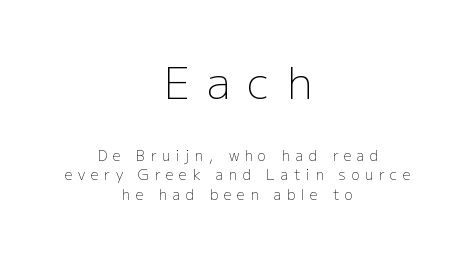
Leading matches the norm, producing a regular column. Classification — sans serif. Italic: no, the glyphs are upright roman. The initial chunk of copy outweighs the following chunk in type size.
